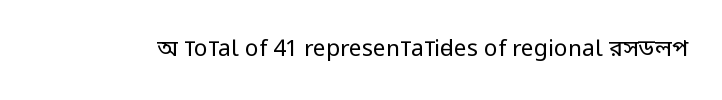
Q: Is the text bold? A: No.
Q: Is the text italic (slanted)? A: No, it is upright.
Q: Is the text underlined? A: No.
Q: Is the spacing between letters normal or unusually wide? A: Normal.
